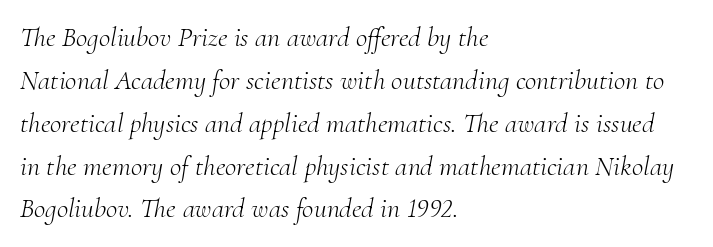
The image shows 28 px light serif type, italic (leaning right); set left-aligned, normal line spacing (1.53x), normal letter spacing, not underlined; medium stroke contrast and a small x-height.
